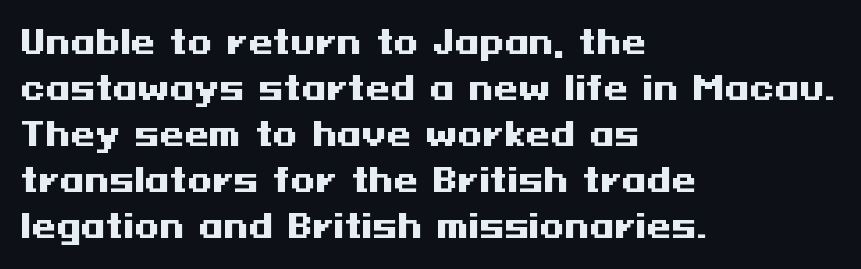
Check the space under the baseline: it is left empty. Posture: straight, roman, zero tilt. I'd call this a sans setting — the letters go barefoot. If you measured baseline to baseline, you'd find a middling distance. The paragraph shown leans on its left margin.
